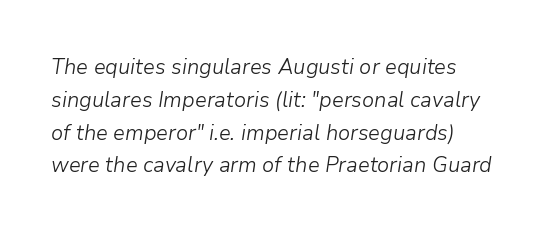
The image shows 22 px text type, italic (leaning right); set normal line spacing (1.49x), normal letter spacing, not underlined.
